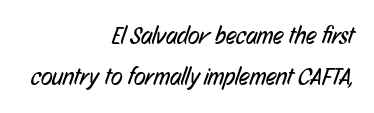
The lines in this sample share a right terminus and differ only in where they begin. These lines keep a tight, regular rhythm from letter to letter. Check under the words: just untouched page. Think standard paragraph weight, or any step lighter than that.
